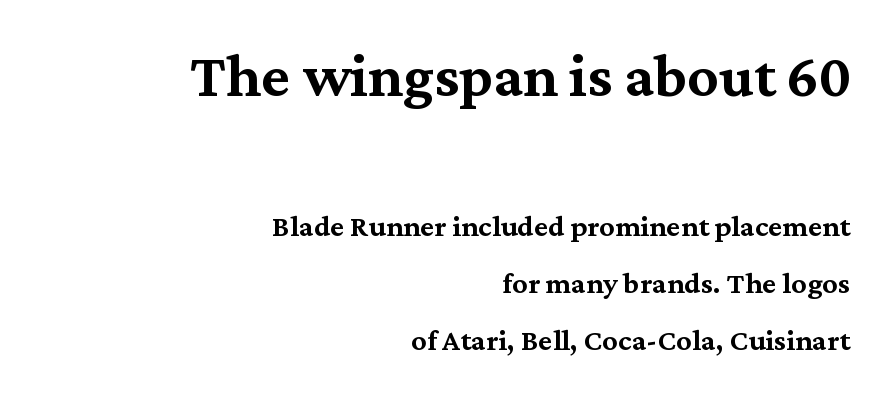
The image shows 77 px serif type, upright; set right-aligned, normal line spacing (1.5x), normal letter spacing, not underlined; the first (top) block is 2.03x larger; medium stroke contrast and a medium x-height.
